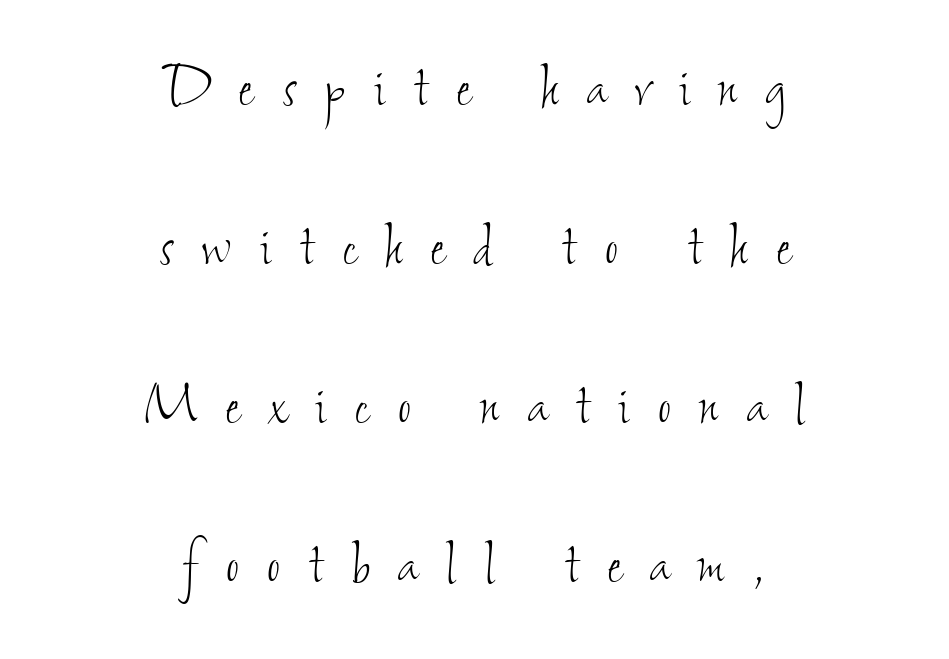
The image shows 70 px thin, condensed type; set centered, loose line spacing (2.27x), unusually wide letter spacing (+0.41 em), not underlined; low stroke contrast and a small x-height.
